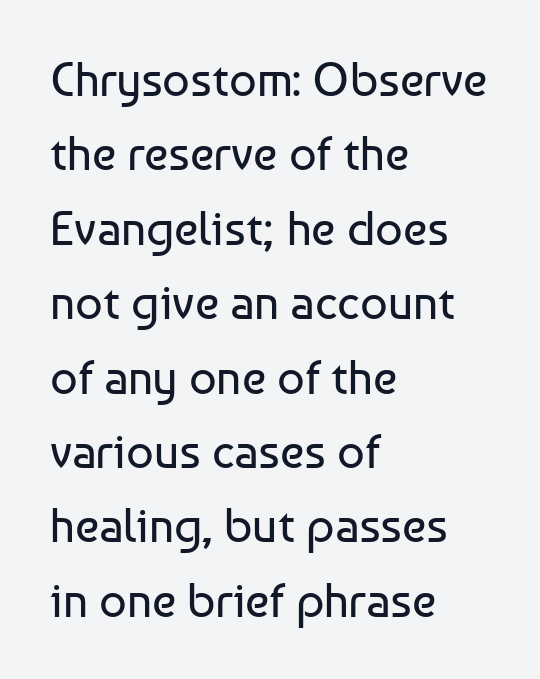
The image shows 48 px regular-weight sans-serif type, upright; set left-aligned, normal line spacing (1.55x), normal letter spacing, not underlined; low stroke contrast and a medium x-height.
